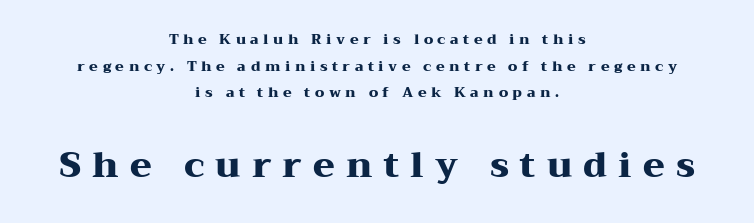
{"serif": "yes", "italic": "no", "bold": "yes", "weight": "heavy", "width": "wide", "stroke_contrast": "medium", "x_height": "medium", "monospaced": "no", "underline": "no", "align": "center", "line_spacing": "loose", "line_spacing_ratio": 1.9, "letter_spacing": "wide", "letter_spacing_em": 0.32, "larger_block": "second", "size_ratio": 2.5, "glyph_px": 35}
